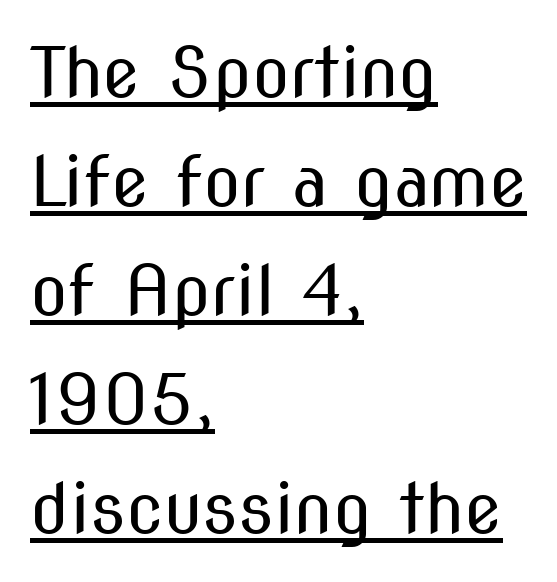
The image shows 69 px regular-weight, condensed sans-serif type, upright; set left-aligned, normal line spacing (1.58x), normal letter spacing, underlined; medium stroke contrast and a medium x-height.
